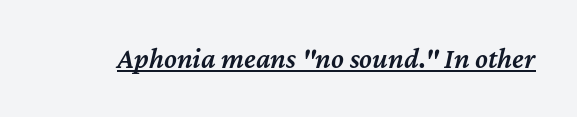
Q: Is the text bold? A: Semi-bold.
Q: Is the text italic (slanted)? A: Yes, it leans right by about 12 degrees.
Q: Is the text underlined? A: Yes.
Q: Is the spacing between letters normal or unusually wide? A: Normal.
Q: Width (condensed, normal, or wide)? A: Normal.
Q: Stroke contrast? A: Medium.
Q: x-height? A: Medium.
Q: Monospaced? A: No.
